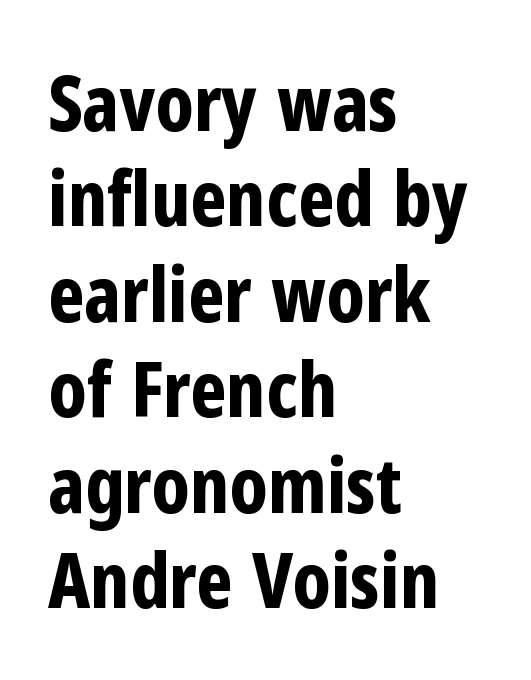
Q: Is the text bold? A: Yes.
Q: Is the text italic (slanted)? A: No, it is upright.
Q: Is the typeface a serif or a sans-serif typeface? A: Sans-serif.
Q: Is the text underlined? A: No.
Q: How is the paragraph aligned? A: Left-aligned.
Q: Is the spacing between letters normal or unusually wide? A: Normal.
Q: Width (condensed, normal, or wide)? A: Condensed.
Q: Stroke contrast? A: Low.
Q: x-height? A: Medium.
Q: Monospaced? A: No.
